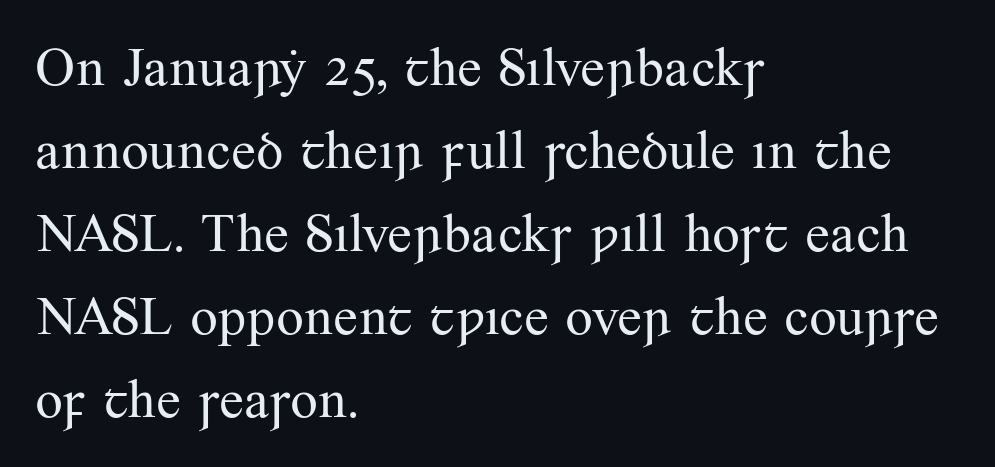
{"serif": "yes", "italic": "no", "bold": "no", "weight": "regular", "width": "normal", "stroke_contrast": "medium", "x_height": "small", "monospaced": "no", "underline": "no", "align": "left", "line_spacing": "normal", "line_spacing_ratio": 1.51, "letter_spacing": "normal", "letter_spacing_em": 0.0, "glyph_px": 55}
